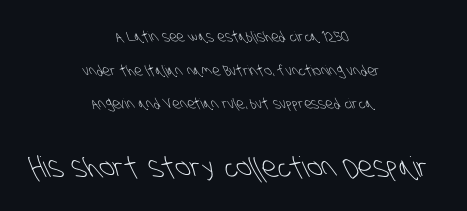
{"serif": "no", "bold": "no", "weight": "light", "width": "condensed", "stroke_contrast": "low", "x_height": "large", "monospaced": "no", "underline": "no", "align": "center", "line_spacing": "loose", "line_spacing_ratio": 2.41, "letter_spacing": "normal", "letter_spacing_em": 0.0, "larger_block": "second", "size_ratio": 2.0, "glyph_px": 28}
